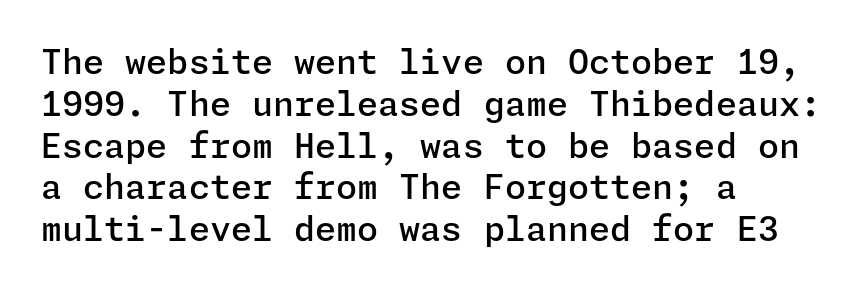
The image shows 34 px semibold sans-serif type, upright; set left-aligned, line spacing 1.23x, normal letter spacing, not underlined; low stroke contrast and a medium x-height.
